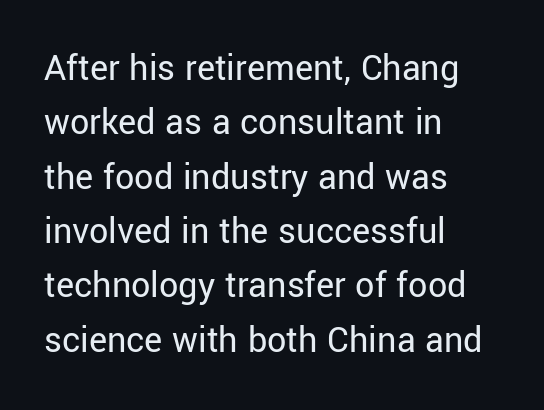
The image shows 38 px regular-weight sans-serif type, upright; set left-aligned, normal line spacing (1.43x), normal letter spacing, not underlined; low stroke contrast and a medium x-height.
